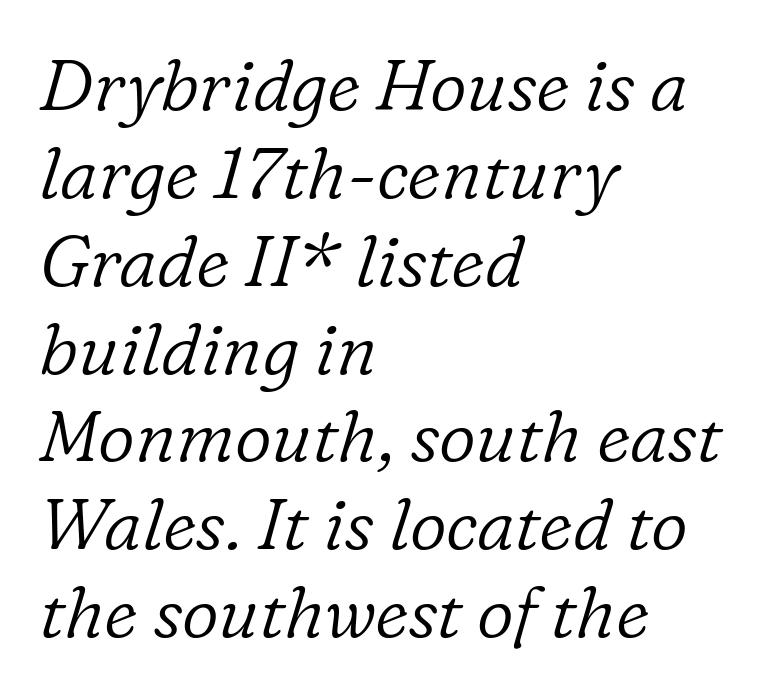
Q: Is the text bold? A: No.
Q: Is the text italic (slanted)? A: Yes, it leans right by about 16 degrees.
Q: Is the typeface a serif or a sans-serif typeface? A: Serif.
Q: Is the text underlined? A: No.
Q: How is the paragraph aligned? A: Left-aligned.
Q: Is the spacing between letters normal or unusually wide? A: Normal.
Q: Width (condensed, normal, or wide)? A: Normal.
Q: Stroke contrast? A: Low.
Q: x-height? A: Medium.
Q: Monospaced? A: No.
